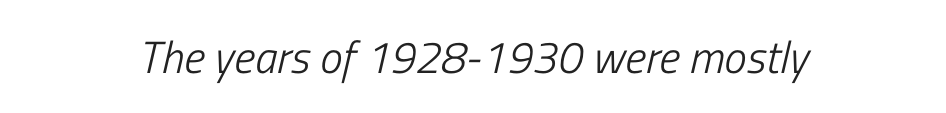
The text block is weighted toward neither margin, spreading evenly from the middle. The letters look calm and open, with moderate or lighter stems. Nothing unusual about the tracking: characters are spaced as the font intends. The face used here is proportionally spaced, like ordinary book or web type. Yep, that's italic — everything's leaning.
